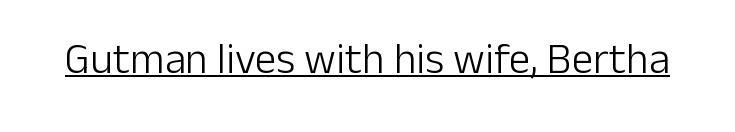
Q: Is the text bold? A: No.
Q: Is the text italic (slanted)? A: No, it is upright.
Q: Is the typeface a serif or a sans-serif typeface? A: Sans-serif.
Q: Is the text underlined? A: Yes.
Q: Is the spacing between letters normal or unusually wide? A: Normal.
Q: Width (condensed, normal, or wide)? A: Normal.
Q: Stroke contrast? A: Low.
Q: x-height? A: Medium.
Q: Monospaced? A: No.
